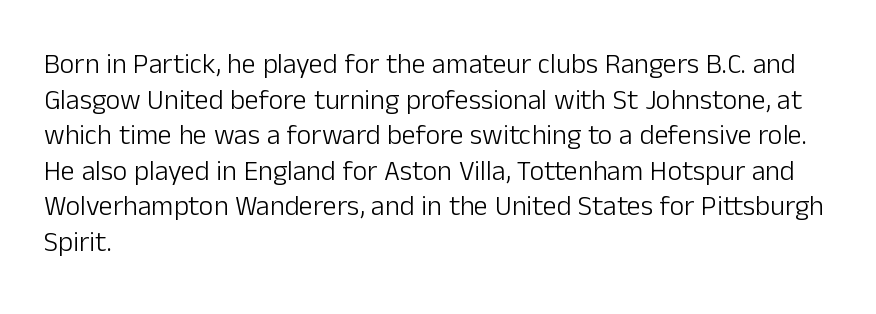
Q: Is the text bold? A: No.
Q: Is the text italic (slanted)? A: No, it is upright.
Q: Is the typeface a serif or a sans-serif typeface? A: Sans-serif.
Q: Is the text underlined? A: No.
Q: How is the paragraph aligned? A: Left-aligned.
Q: Is the spacing between letters normal or unusually wide? A: Normal.
Q: Is the spacing between lines tight, normal or loose? A: Normal.
Q: Width (condensed, normal, or wide)? A: Normal.
Q: Stroke contrast? A: Low.
Q: x-height? A: Medium.
Q: Monospaced? A: No.
